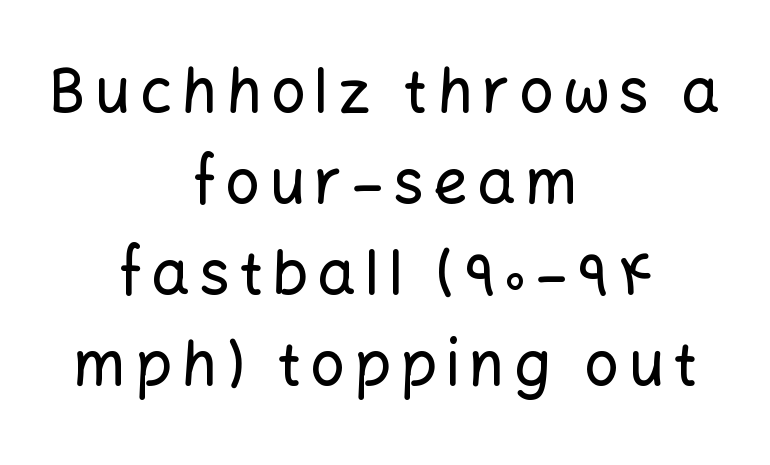
{"serif": "no", "italic": "no", "width": "normal", "stroke_contrast": "low", "x_height": "medium", "monospaced": "no", "underline": "no", "align": "center", "line_spacing": "normal", "line_spacing_ratio": 1.49, "glyph_px": 61}
